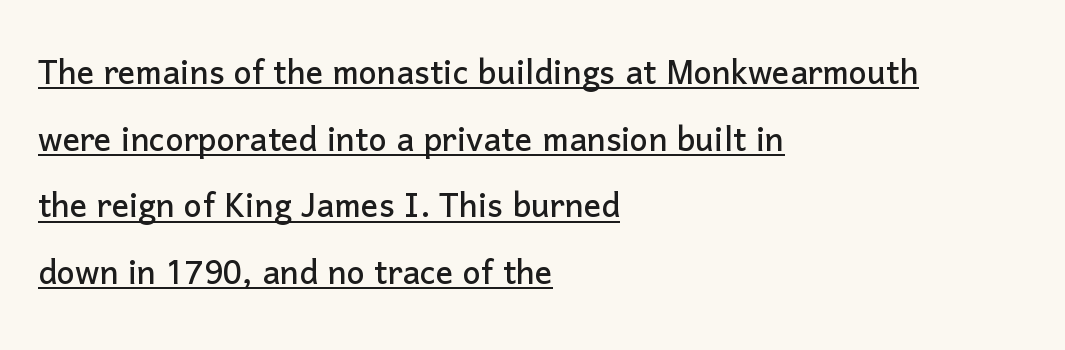
{"serif": "no", "italic": "no", "width": "normal", "stroke_contrast": "low", "x_height": "medium", "monospaced": "no", "underline": "yes", "align": "left", "line_spacing": "normal", "line_spacing_ratio": 1.55, "letter_spacing": "normal", "letter_spacing_em": 0.0, "glyph_px": 43}
